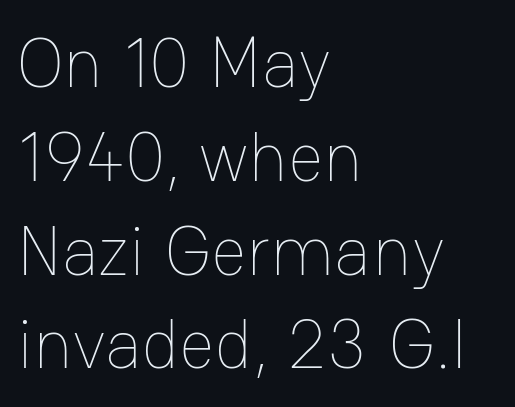
The image shows 70 px thin type, upright; set left-aligned, normal line spacing (1.34x), normal letter spacing, not underlined; low stroke contrast and a medium x-height.
